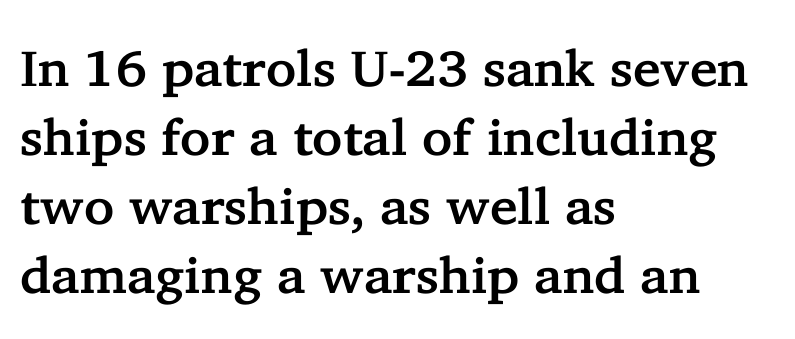
Q: Is the text italic (slanted)? A: No, it is upright.
Q: Is the typeface a serif or a sans-serif typeface? A: Serif.
Q: Is the text underlined? A: No.
Q: How is the paragraph aligned? A: Left-aligned.
Q: Is the spacing between letters normal or unusually wide? A: Normal.
Q: Is the spacing between lines tight, normal or loose? A: Normal.
Q: Width (condensed, normal, or wide)? A: Normal.
Q: Stroke contrast? A: Low.
Q: x-height? A: Medium.
Q: Monospaced? A: No.
